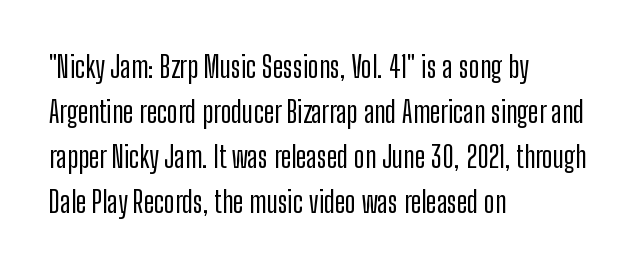
Teacher's note: observe the even left margin — that is flush-left alignment. The space between consecutive lines is moderate. Plain, unruled lines of type. Default kerning and tracking; the words read as compact shapes. Is this a fixed-width face? No — the glyphs have proportional, varying widths.
